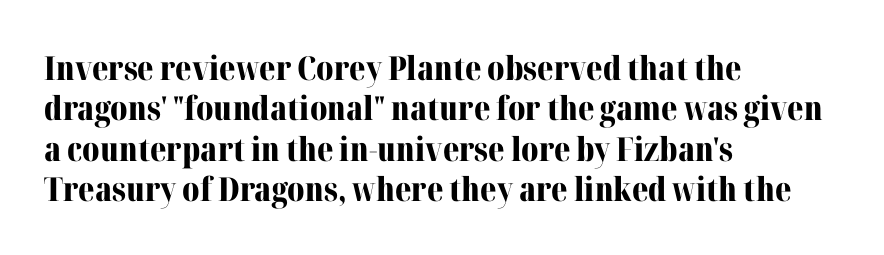
Character widths vary here, with narrow letters taking less room than wide ones. The font family rendered here belongs to the serif group. Summary of weight: heavy, a full bold. Style check: upright.
